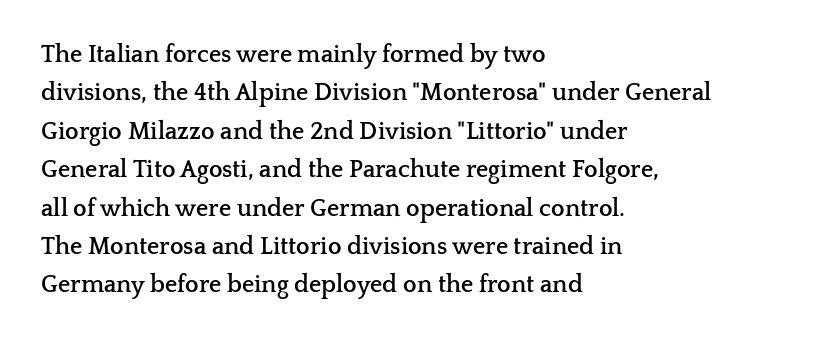
Check the space under the baseline: it is left empty. A classic flush-left, rag-right setting is used for this passage. These lines sit exactly where default settings would place them. Students, note that the glyphs here touch the page at normal intervals. The type sits square on the baseline with zero lean.
